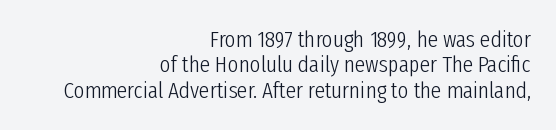
Q: Is the text bold? A: No.
Q: Is the text italic (slanted)? A: No, it is upright.
Q: Is the text underlined? A: No.
Q: How is the paragraph aligned? A: Right-aligned.
Q: Is the spacing between letters normal or unusually wide? A: Normal.
Q: Is the spacing between lines tight, normal or loose? A: Tight.
